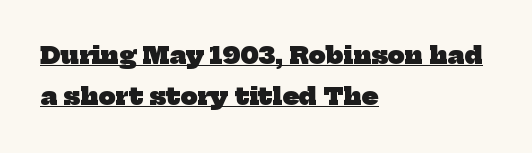
Leftover space on each line is placed entirely after the last word. Heavy-handed strokes throughout: this text is bold. Compared with typical body copy, the letter spacing here is the same. Underlining? Definitely there.
